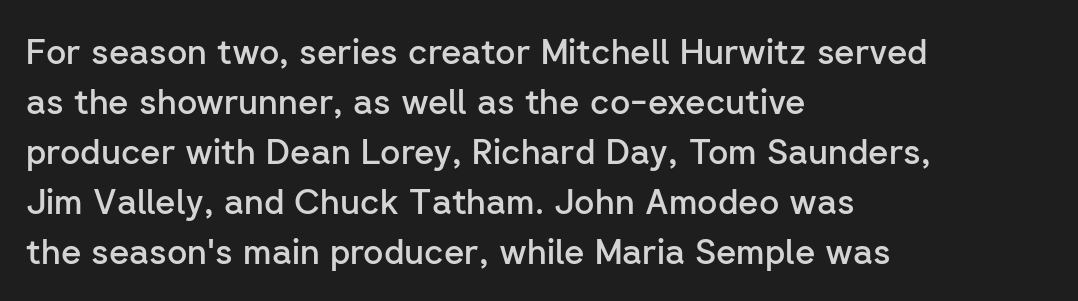
The space between consecutive lines is moderate. What stands out about the letter spacing? Nothing — it is the standard amount. Posture: upright roman. A typesetter would label this face a sans.
